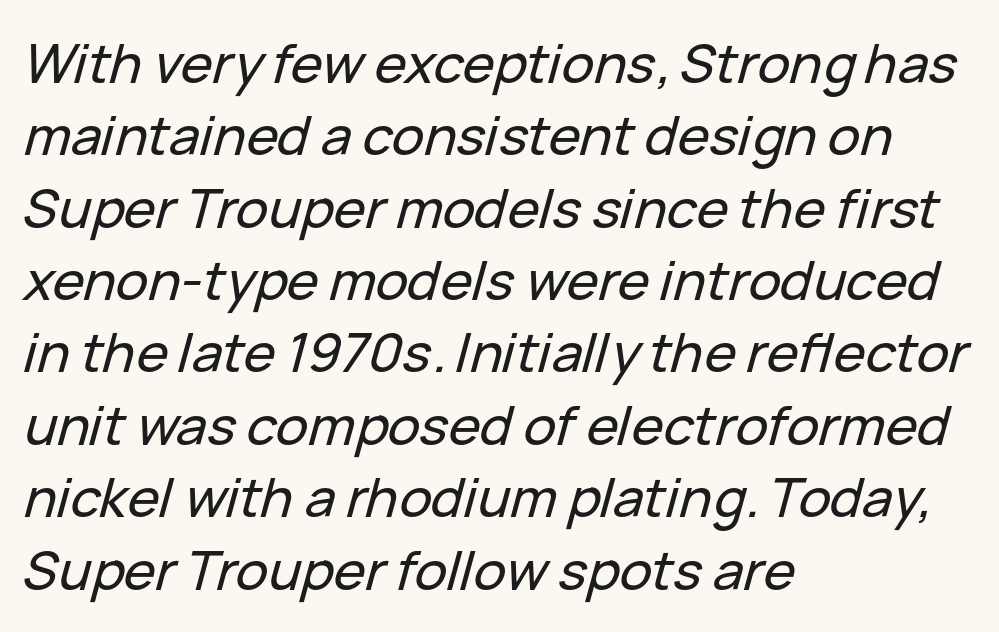
The passage is arranged the way most books set body copy — flush left. You could not count columns in this text — the font is proportionally spaced. Slant detected: the letters are inclined. Compared with typical body copy, the letter spacing here is the same. The area under the type is left untouched.
